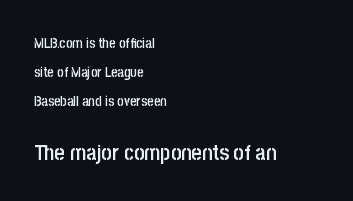
The gaps between neighbouring characters are ordinary and unremarkable. Just letters on the line, the space beneath them empty. The face used here appears at its bigger size in the lower chunk. Baseline-to-baseline distance is far greater than the letter height.
